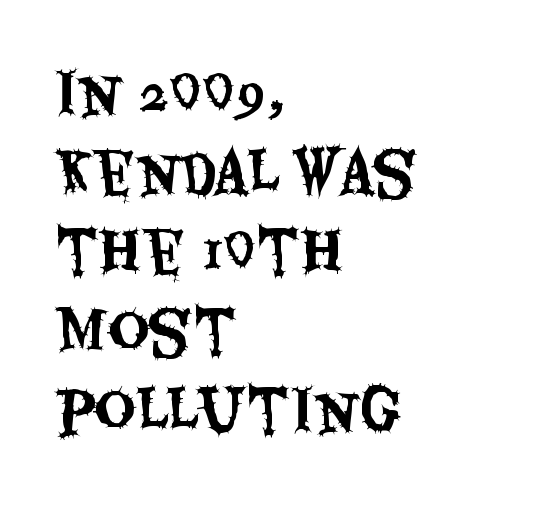
The image shows 57 px condensed sans-serif type, upright; set left-aligned, normal line spacing (1.39x), normal letter spacing, not underlined; medium stroke contrast and a large x-height.
